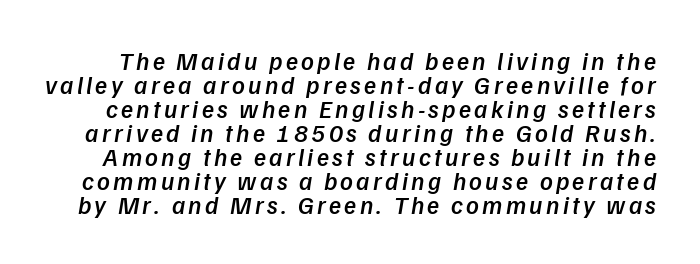
Characters are canted at an angle relative to the baseline's perpendicular. What weight is shown? A semibold, between regular and bold. Check the space under the baseline: it is left empty. Notice how descenders almost collide with the ascenders below — that's tight leading.
